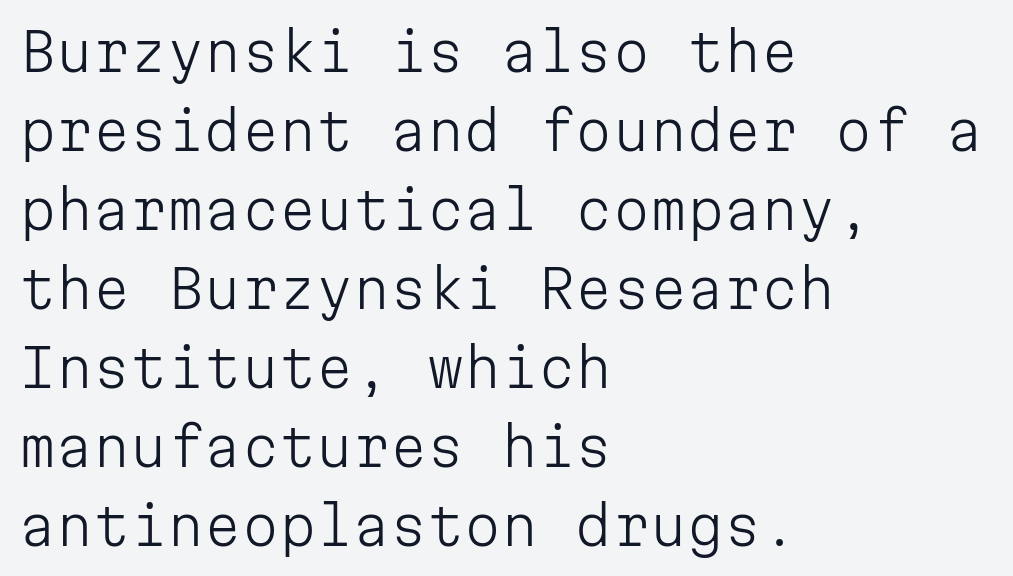
The image shows 53 px light sans-serif type, upright, monospaced; set left-aligned, normal line spacing (1.49x), normal letter spacing, not underlined; low stroke contrast and a medium x-height.
